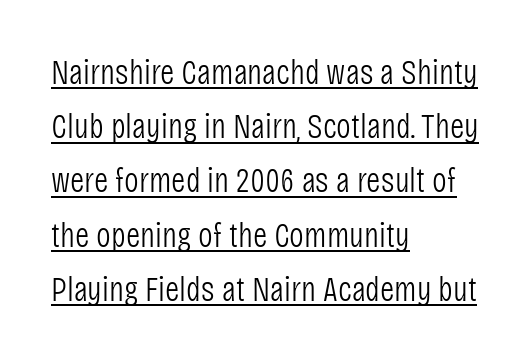
{"serif": "no", "italic": "no", "bold": "no", "weight": "light", "width": "condensed", "stroke_contrast": "low", "x_height": "large", "monospaced": "no", "underline": "yes", "align": "left", "line_spacing": "normal", "line_spacing_ratio": 1.55, "letter_spacing": "normal", "letter_spacing_em": 0.0, "glyph_px": 35}
